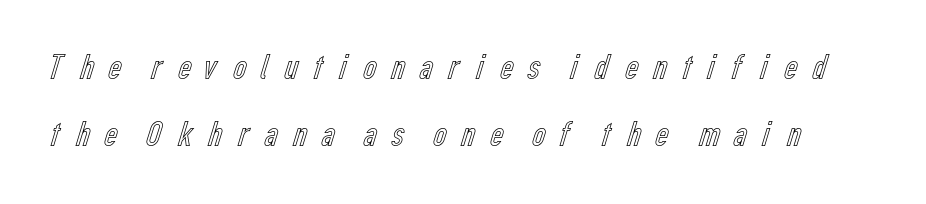
Q: Is the text italic (slanted)? A: Yes.
Q: Is the text underlined? A: No.
Q: Is the spacing between letters normal or unusually wide? A: Unusually wide.
Q: Width (condensed, normal, or wide)? A: Condensed.
Q: x-height? A: Medium.
Q: Monospaced? A: No.
